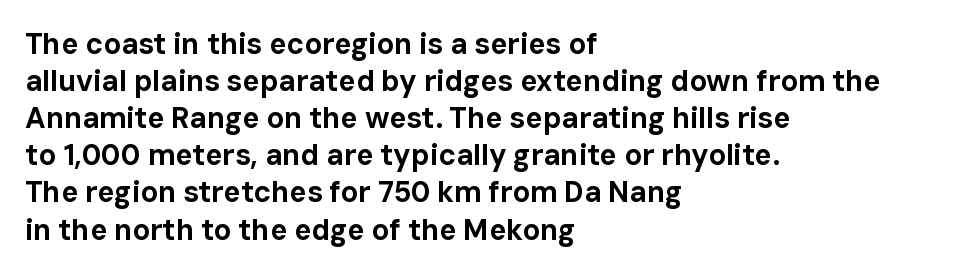
The image shows 29 px bold sans-serif type, upright; set left-aligned, normal line spacing (1.28x), normal letter spacing, not underlined; low stroke contrast and a medium x-height.
